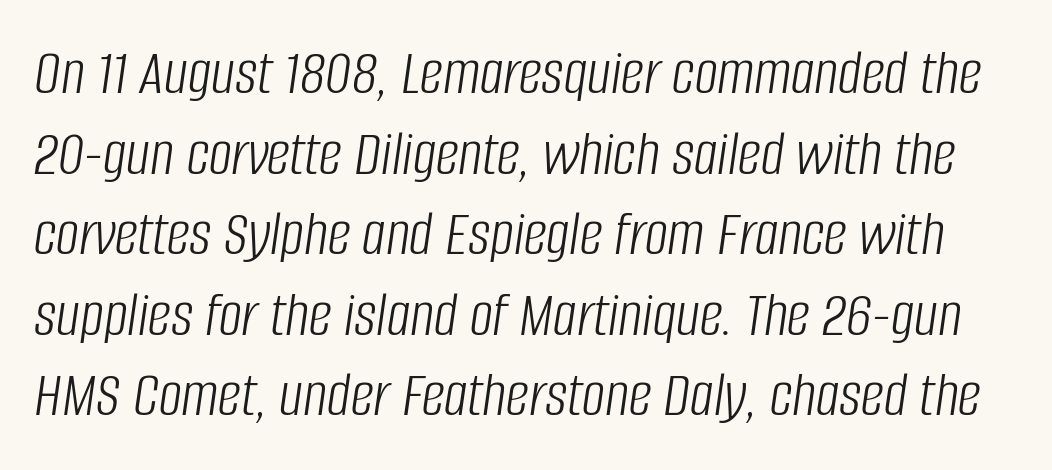
{"italic": "yes", "lean": "right", "slant_degrees": 8, "bold": "no", "weight": "light", "width": "condensed", "stroke_contrast": "low", "x_height": "large", "monospaced": "no", "underline": "no", "line_spacing_ratio": 1.24, "letter_spacing": "normal", "letter_spacing_em": 0.0, "glyph_px": 65}
